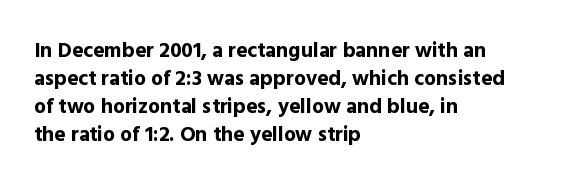
{"italic": "no", "bold": "yes", "underline": "no", "align": "left", "line_spacing": "normal", "line_spacing_ratio": 1.33, "letter_spacing": "normal", "letter_spacing_em": 0.0, "glyph_px": 21}
